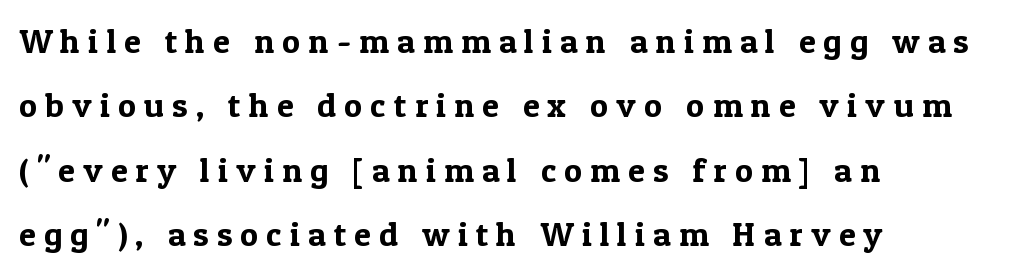
{"serif": "yes", "italic": "no", "width": "normal", "x_height": "medium", "monospaced": "no", "underline": "no", "align": "left", "line_spacing_ratio": 1.89, "letter_spacing": "wide", "letter_spacing_em": 0.24, "glyph_px": 34}
